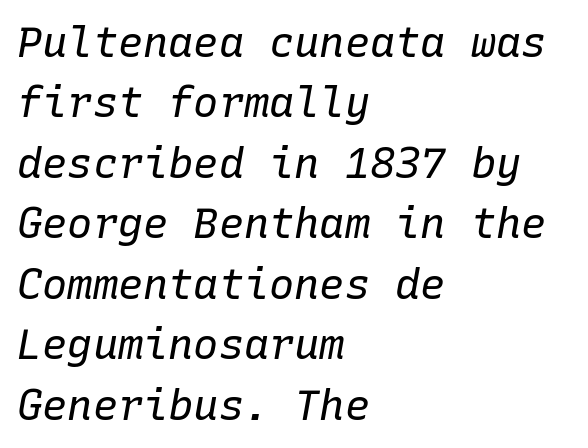
Q: Is the text bold? A: No.
Q: Is the text italic (slanted)? A: Yes, it leans right by about 10 degrees.
Q: Is the text underlined? A: No.
Q: How is the paragraph aligned? A: Left-aligned.
Q: Is the spacing between letters normal or unusually wide? A: Normal.
Q: Is the spacing between lines tight, normal or loose? A: Normal.
Q: Width (condensed, normal, or wide)? A: Normal.
Q: Stroke contrast? A: Low.
Q: x-height? A: Medium.
Q: Monospaced? A: Yes.
